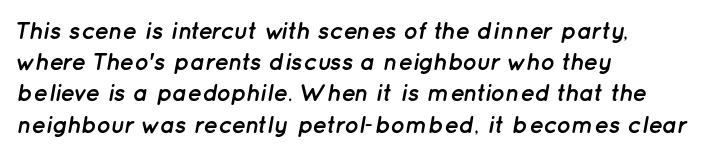
The image shows 24 px bold type, italic (leaning right); set left-aligned, normal line spacing (1.3x), normal letter spacing, not underlined.
